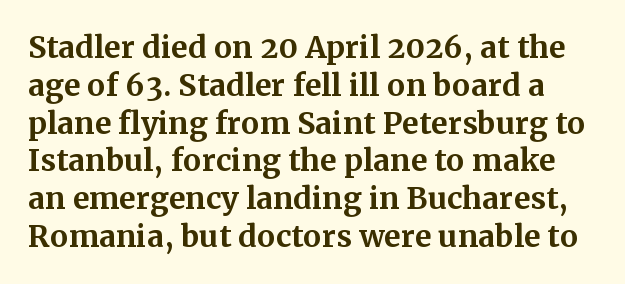
Every character sits straight up, as roman type does. These lines are rendered in a variable-pitch font. A bare baseline throughout the passage. You'd pick this weight for a headline — it's a proper bold. The text was rendered using a seriffed face with decorative stroke endings. You could call the tracking neutral — neither tight nor loose.
